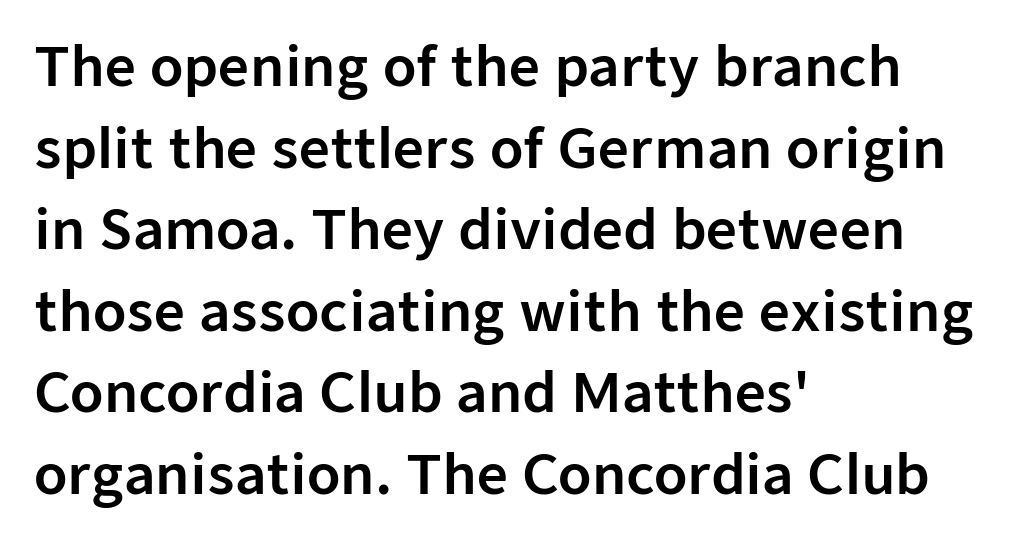
Q: Is the text italic (slanted)? A: No, it is upright.
Q: Is the typeface a serif or a sans-serif typeface? A: Sans-serif.
Q: Is the text underlined? A: No.
Q: How is the paragraph aligned? A: Left-aligned.
Q: Is the spacing between letters normal or unusually wide? A: Normal.
Q: Is the spacing between lines tight, normal or loose? A: Normal.
Q: Width (condensed, normal, or wide)? A: Normal.
Q: Stroke contrast? A: Low.
Q: x-height? A: Medium.
Q: Monospaced? A: No.
